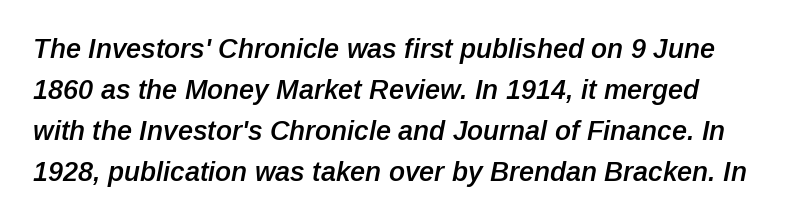
Descenders hang freely into open space. On the weight axis this lands at semibold, roughly 600. No extra tracking has been applied to these lines. Every character sits at an angle, as italics do.
